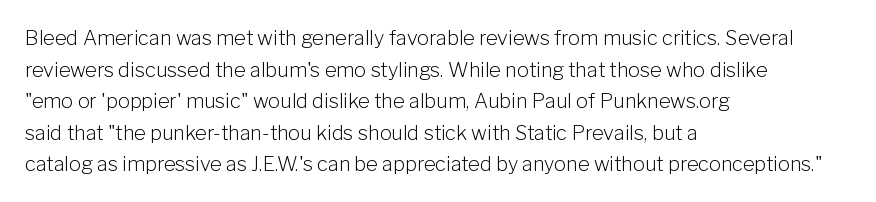
{"italic": "no", "bold": "no", "underline": "no", "align": "left", "line_spacing": "normal", "line_spacing_ratio": 1.58, "letter_spacing": "normal", "letter_spacing_em": 0.0, "glyph_px": 20}
